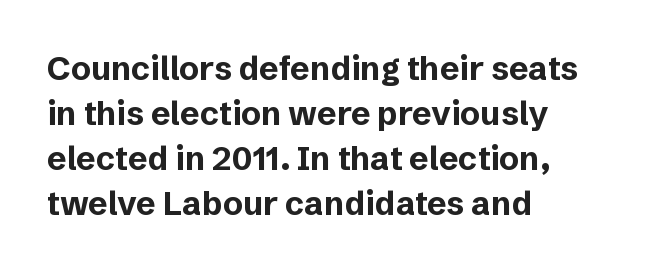
{"serif": "no", "italic": "no", "bold": "yes", "weight": "bold", "width": "normal", "stroke_contrast": "low", "x_height": "medium", "monospaced": "no", "underline": "no", "align": "left", "line_spacing": "normal", "line_spacing_ratio": 1.36, "letter_spacing": "normal", "letter_spacing_em": 0.0, "glyph_px": 33}
